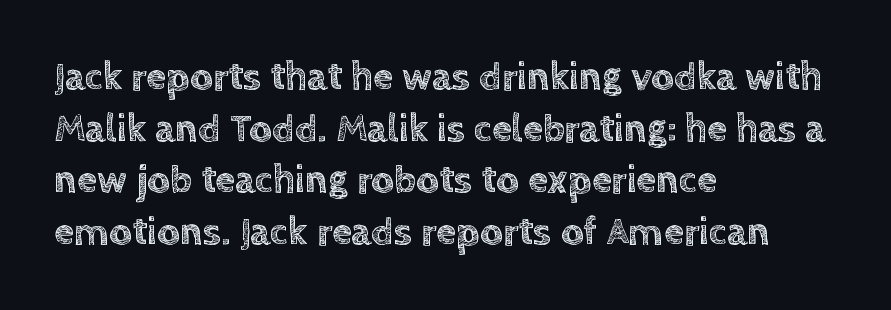
The image shows 40 px text type, upright; set left-aligned, normal line spacing (1.29x), normal letter spacing, not underlined; a large x-height.
